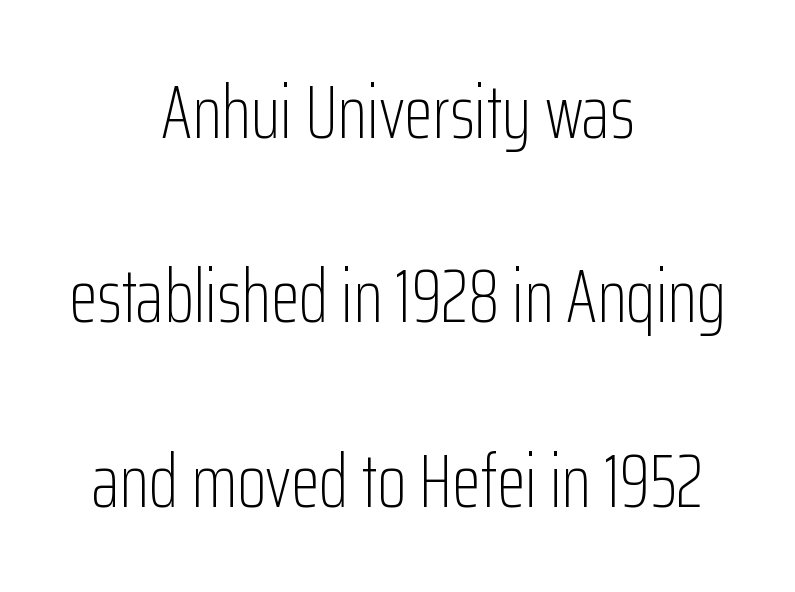
Q: Is the text bold? A: No.
Q: Is the text italic (slanted)? A: No, it is upright.
Q: Is the typeface a serif or a sans-serif typeface? A: Sans-serif.
Q: Is the text underlined? A: No.
Q: How is the paragraph aligned? A: Centered.
Q: Is the spacing between letters normal or unusually wide? A: Normal.
Q: Is the spacing between lines tight, normal or loose? A: Loose.
Q: Width (condensed, normal, or wide)? A: Condensed.
Q: Stroke contrast? A: Low.
Q: x-height? A: Medium.
Q: Monospaced? A: No.
